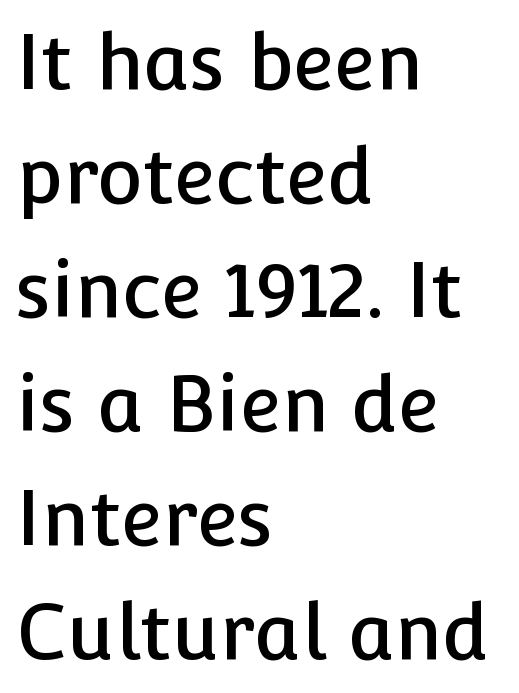
Every character sits straight up, as roman type does. Leading: standard. A classic flush-left, rag-right setting is used for this passage. No feet cap the strokes, marking this as sans-serif type. The letters sit at their default tracking, neither squeezed nor spread.
